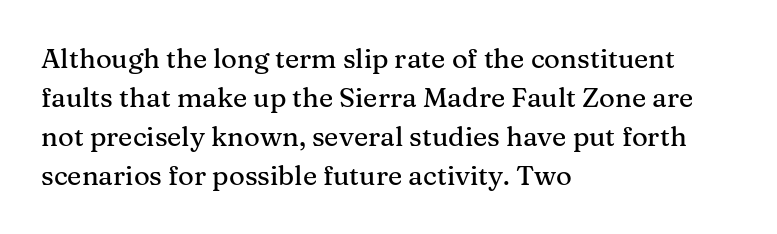
Q: Is the text italic (slanted)? A: No, it is upright.
Q: Is the text underlined? A: No.
Q: How is the paragraph aligned? A: Left-aligned.
Q: Is the spacing between letters normal or unusually wide? A: Normal.
Q: Is the spacing between lines tight, normal or loose? A: Normal.
